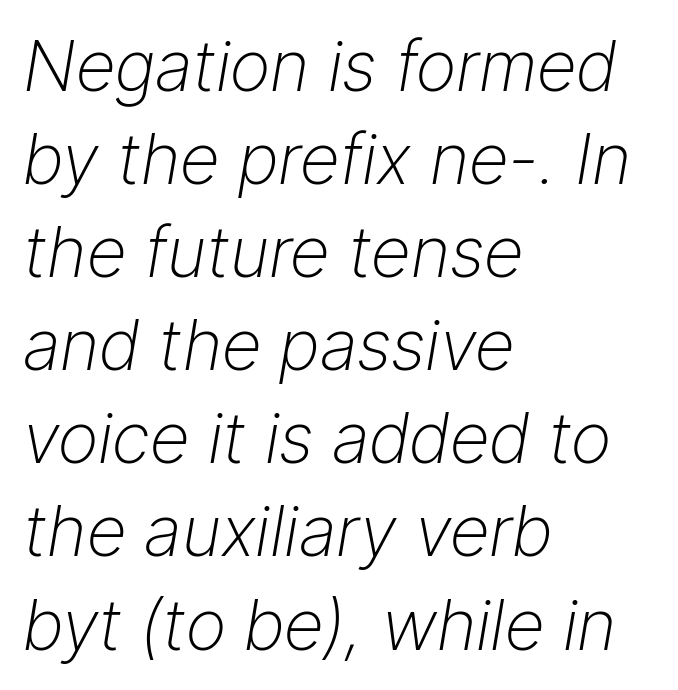
{"italic": "yes", "lean": "right", "slant_degrees": 9, "bold": "no", "weight": "light", "width": "normal", "stroke_contrast": "low", "x_height": "medium", "monospaced": "no", "underline": "no", "align": "left", "line_spacing": "normal", "line_spacing_ratio": 1.33, "letter_spacing": "normal", "letter_spacing_em": 0.0, "glyph_px": 70}
